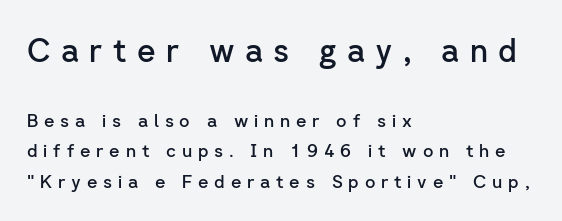
The image shows 32 px semibold sans-serif type, upright; set left-aligned, normal line spacing (1.69x), unusually wide letter spacing (+0.32 em), not underlined; the first (top) block is 1.78x larger; low stroke contrast and a medium x-height.
